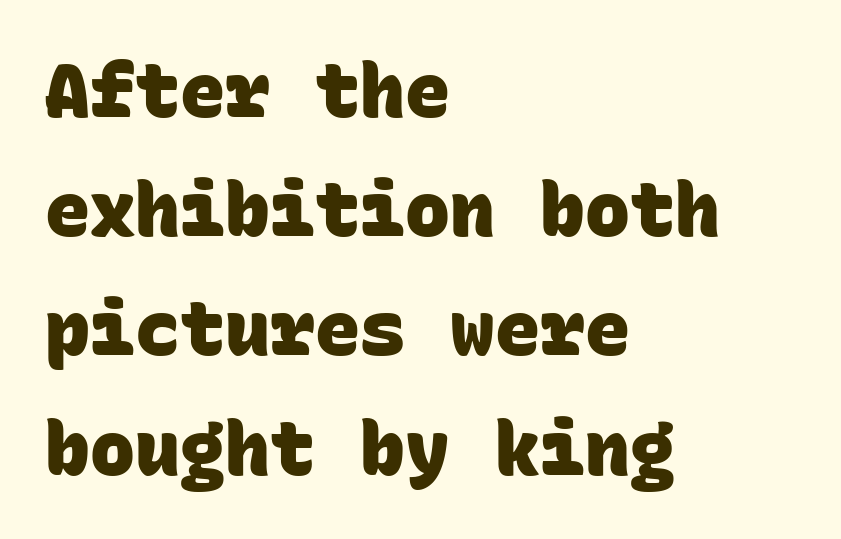
Classification — sans serif. Horizontal bands of white between lines are of average thickness. Is this a fixed-width face? Yes — each glyph sits in an identical cell. How are the letters spaced? Ordinarily, with no added tracking. Horizontally, the lines are justified to the leading edge only. Lines of text with bare space underneath.
